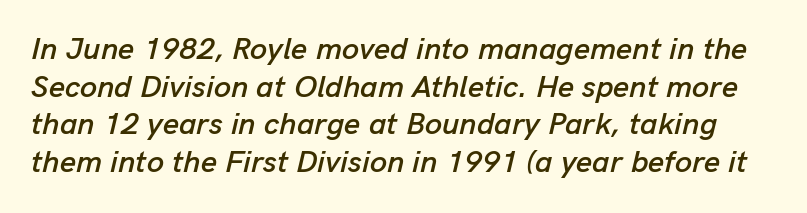
{"italic": "yes", "lean": "right", "slant_degrees": 13, "width": "normal", "stroke_contrast": "low", "x_height": "medium", "monospaced": "no", "underline": "no", "line_spacing_ratio": 1.21, "letter_spacing": "normal", "letter_spacing_em": 0.0, "glyph_px": 31}
